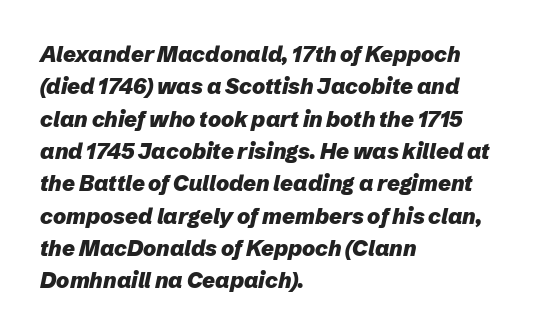
The image shows 22 px bold type, italic (leaning right); set left-aligned, normal line spacing (1.47x), normal letter spacing, not underlined.
